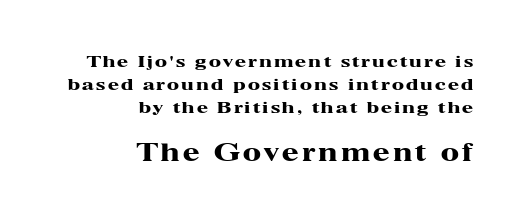
{"italic": "no", "bold": "yes", "underline": "no", "align": "right", "line_spacing": "normal", "line_spacing_ratio": 1.44, "larger_block": "second", "size_ratio": 1.5, "glyph_px": 24}
